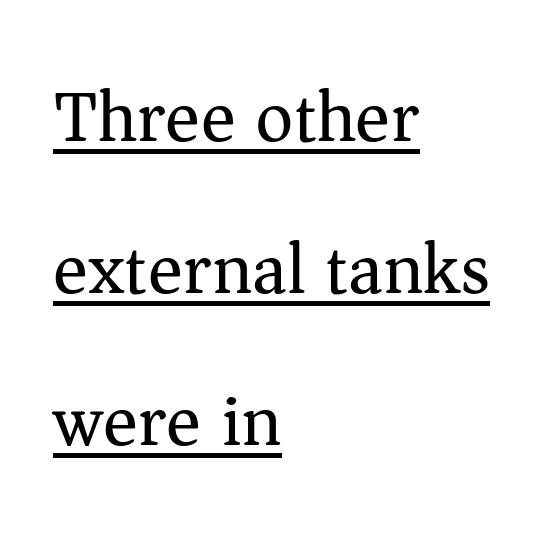
{"serif": "yes", "italic": "no", "bold": "no", "weight": "regular", "width": "normal", "stroke_contrast": "medium", "x_height": "medium", "monospaced": "no", "underline": "yes", "align": "left", "line_spacing": "loose", "line_spacing_ratio": 2.08, "letter_spacing": "normal", "letter_spacing_em": 0.0, "glyph_px": 73}
